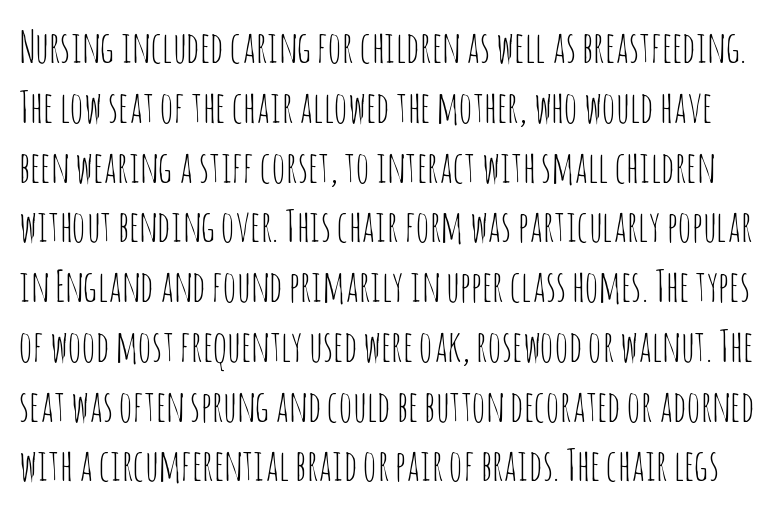
You could call the tracking neutral — neither tight nor loose. Note the varied advance widths — an 'i' is clearly narrower than an 'm'. In terms of leading, this rendering sits right in the middle. Bare-footed words on every line. Regarding serifs, this sample does without them. Stroke thickness stays within the range of a standard reading face or lighter.
